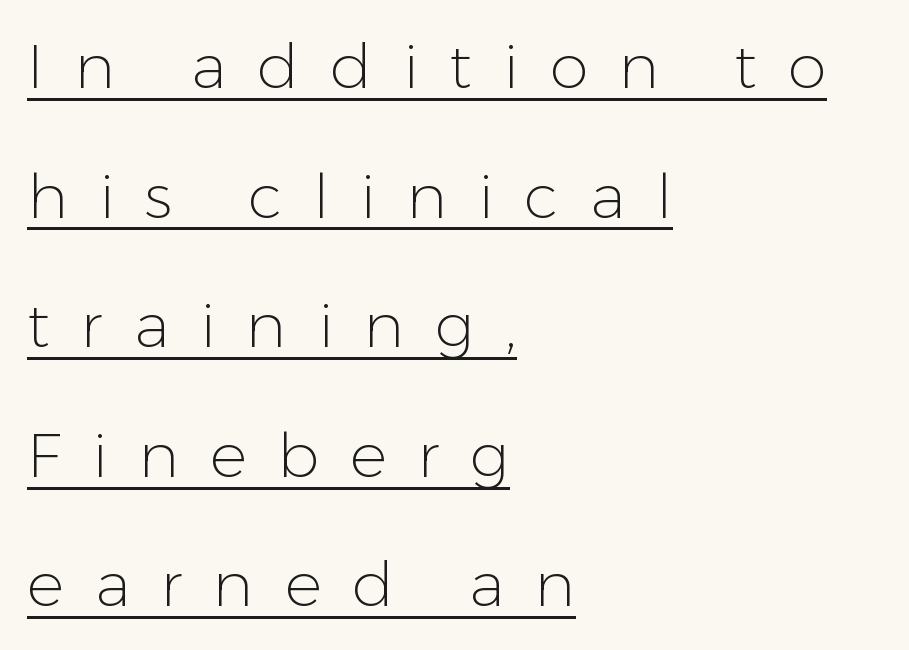
Q: Is the text bold? A: No.
Q: Is the text italic (slanted)? A: No, it is upright.
Q: Is the typeface a serif or a sans-serif typeface? A: Sans-serif.
Q: Is the text underlined? A: Yes.
Q: How is the paragraph aligned? A: Left-aligned.
Q: Is the spacing between letters normal or unusually wide? A: Unusually wide.
Q: Is the spacing between lines tight, normal or loose? A: Loose.
Q: Width (condensed, normal, or wide)? A: Normal.
Q: Stroke contrast? A: Low.
Q: x-height? A: Medium.
Q: Monospaced? A: No.
